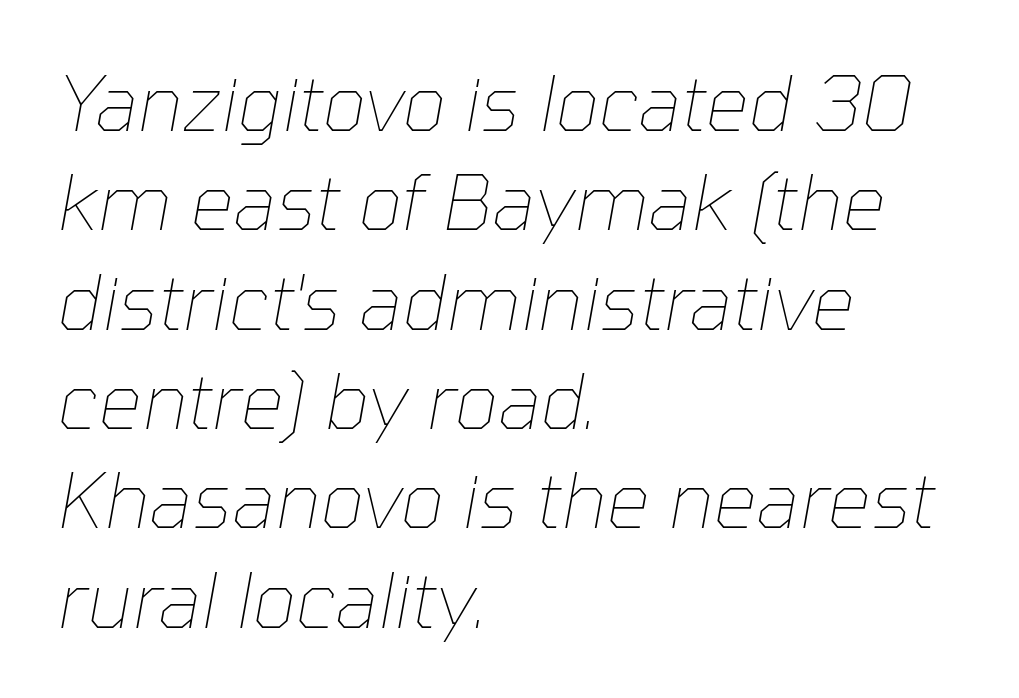
The letters advance in unequal steps, a hallmark of proportional type. The typeface has the unassuming heft of standard copy or less. The gaps between neighbouring characters are ordinary and unremarkable. The passage shown stacks its lines at a standard gap. The text carries the slant typical of an italic or oblique font.
